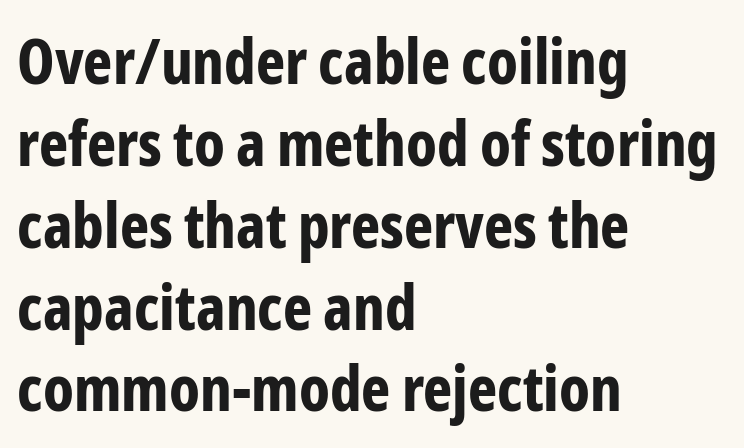
{"serif": "no", "italic": "no", "bold": "yes", "weight": "bold", "width": "condensed", "stroke_contrast": "low", "x_height": "medium", "monospaced": "no", "underline": "no", "align": "left", "line_spacing": "normal", "line_spacing_ratio": 1.32, "letter_spacing": "normal", "letter_spacing_em": 0.0, "glyph_px": 62}
